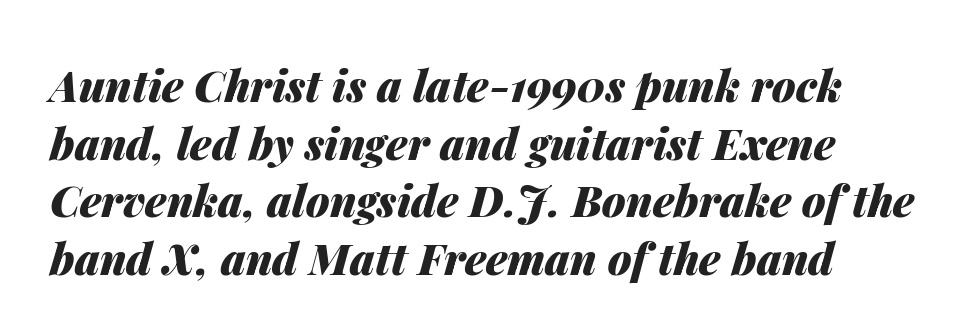
{"italic": "yes", "lean": "right", "slant_degrees": 14, "bold": "yes", "weight": "heavy", "width": "normal", "stroke_contrast": "medium", "x_height": "medium", "monospaced": "no", "underline": "no", "align": "left", "line_spacing": "normal", "line_spacing_ratio": 1.34, "letter_spacing": "normal", "letter_spacing_em": 0.0, "glyph_px": 43}
